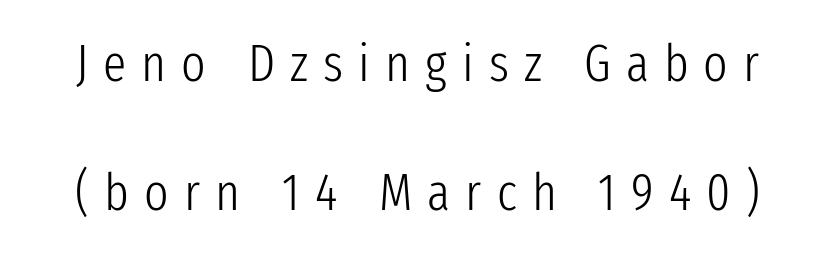
The image shows 52 px light, condensed sans-serif type, upright; set loose line spacing (2.48x), unusually wide letter spacing (+0.29 em), not underlined; low stroke contrast and a medium x-height.
